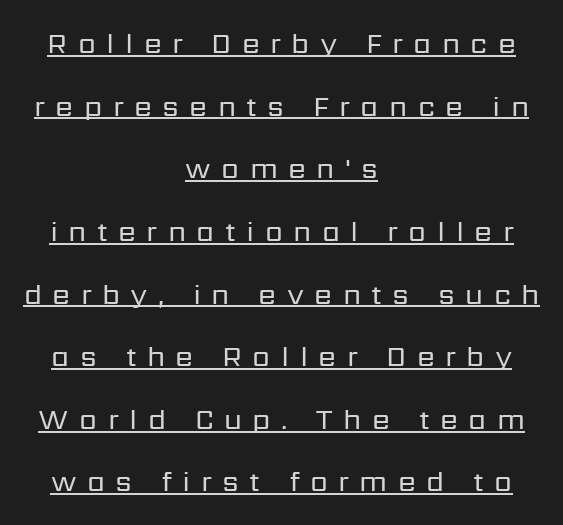
Tracking here is generous; glyphs stand well apart from one another. Both edges are ragged and mirror each other, which tells us the setting is centered. These lines stand farther apart than default settings would place them. The font sits on the lighter half of the weight spectrum, regular included.
